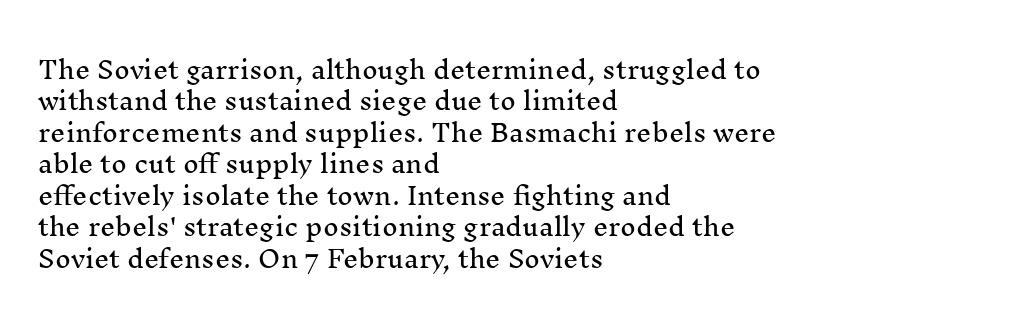
{"italic": "no", "underline": "no", "align": "left", "line_spacing": "normal", "line_spacing_ratio": 1.31, "letter_spacing": "normal", "letter_spacing_em": 0.0, "glyph_px": 24}
